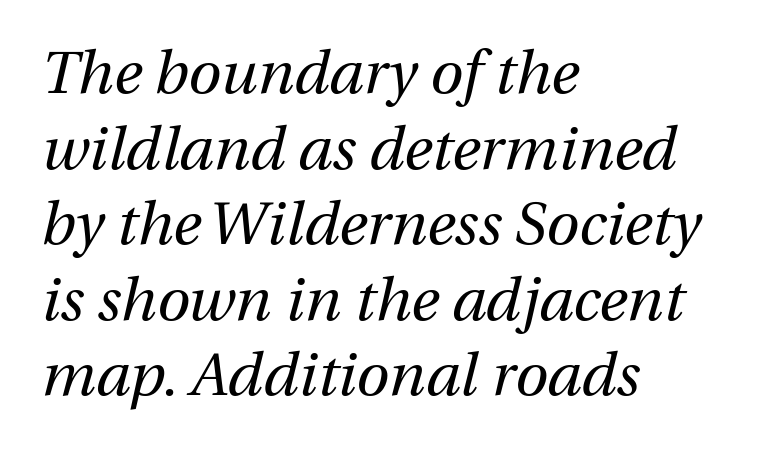
Q: Is the text bold? A: No.
Q: Is the text italic (slanted)? A: Yes, it leans right by about 12 degrees.
Q: Is the text underlined? A: No.
Q: How is the paragraph aligned? A: Left-aligned.
Q: Is the spacing between letters normal or unusually wide? A: Normal.
Q: Is the spacing between lines tight, normal or loose? A: Normal.
Q: Width (condensed, normal, or wide)? A: Normal.
Q: Stroke contrast? A: Medium.
Q: x-height? A: Medium.
Q: Monospaced? A: No.
